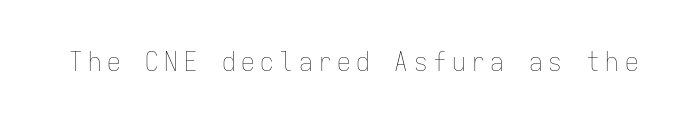
{"italic": "no", "bold": "no", "underline": "no", "letter_spacing": "wide", "letter_spacing_em": 0.21, "glyph_px": 27}
